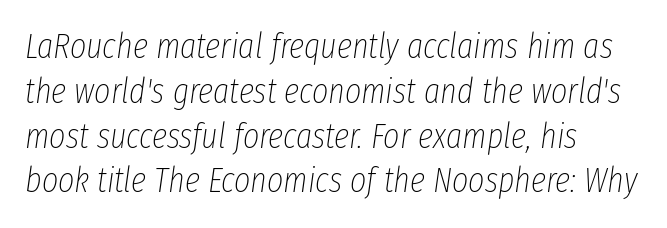
No word sits above an underline. This sample has the flowing, uneven cadence of proportional lettering. This sample is left-justified, so line endings fall wherever the words run out. Heaviness? Minimal to ordinary, like unemphasized prose. Interline gaps are of average width in this sample.
